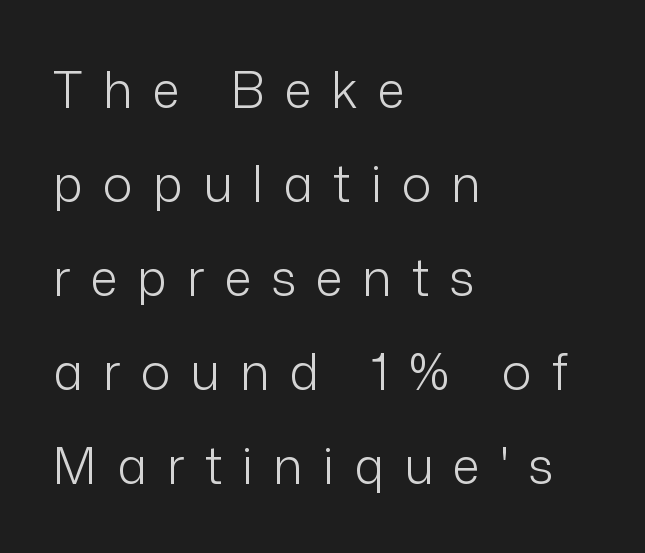
{"serif": "no", "italic": "no", "bold": "no", "weight": "light", "width": "normal", "stroke_contrast": "low", "x_height": "medium", "monospaced": "no", "underline": "no", "align": "left", "line_spacing_ratio": 1.88, "letter_spacing": "wide", "letter_spacing_em": 0.4, "glyph_px": 50}
